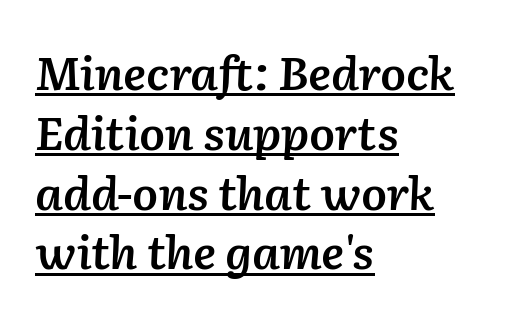
{"italic": "yes", "lean": "right", "slant_degrees": 2, "bold": "semi", "weight": "semibold", "width": "normal", "stroke_contrast": "low", "x_height": "medium", "monospaced": "no", "underline": "yes", "align": "left", "line_spacing": "normal", "line_spacing_ratio": 1.3, "letter_spacing": "normal", "letter_spacing_em": 0.0, "glyph_px": 46}
